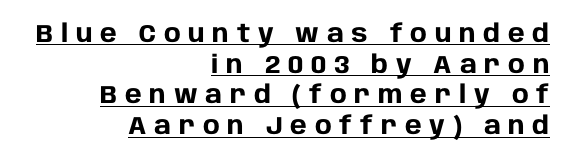
The image shows 25 px bold type, upright; set right-aligned, line spacing 1.23x, unusually wide letter spacing (+0.31 em), underlined.
